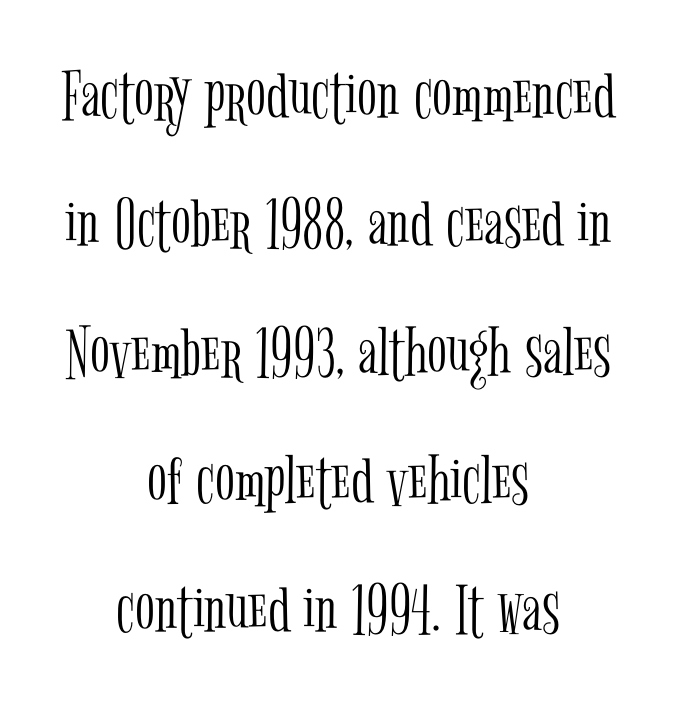
The glyphs are unaccompanied by any horizontal stroke below them. Stroke terminals: seriffed. Italic? Not at all — the glyphs are vertical. Characters follow at the spacing the type designer built in. Leftover space on each line is divided equally before and after the words. The passage shown is typed in a proportional face where columns would drift.
